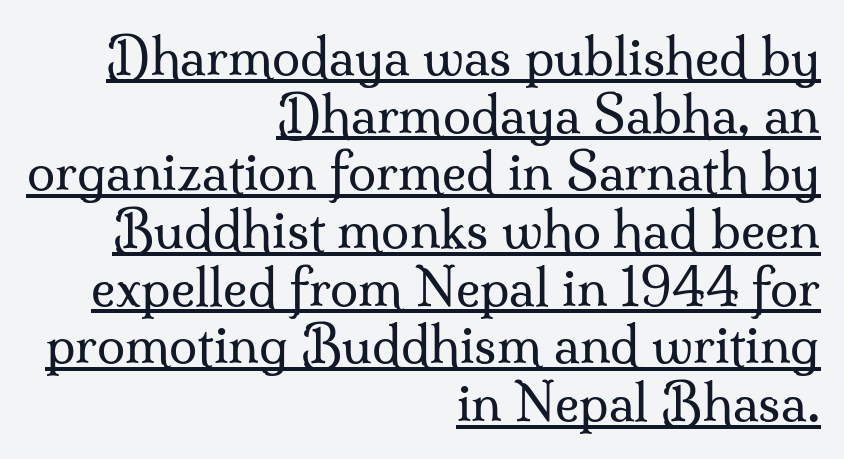
In designer terms, the underline attribute is active on this setting. The type is set solid horizontally, with unmodified tracking. The letters stand straight up with perfectly vertical stems. Proportional: the letters do not fall into vertical columns. This block would grow much taller if given ordinary leading; it's compressed now.
